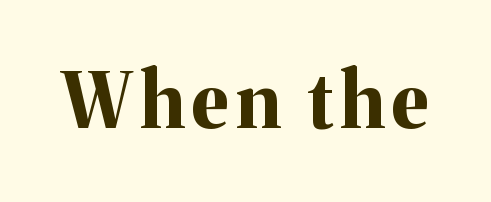
The image shows 76 px bold serif type, upright; set not underlined; medium stroke contrast and a medium x-height.
